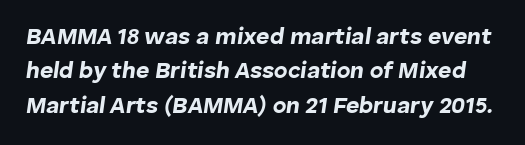
This rendering leaves character spacing at its baseline value. The glyphs are unaccompanied by any horizontal stroke below them. Does the weight exceed regular? Yes, all the way to bold. Quick note: interline space is typical. In terms of posture, this sample is oblique.
